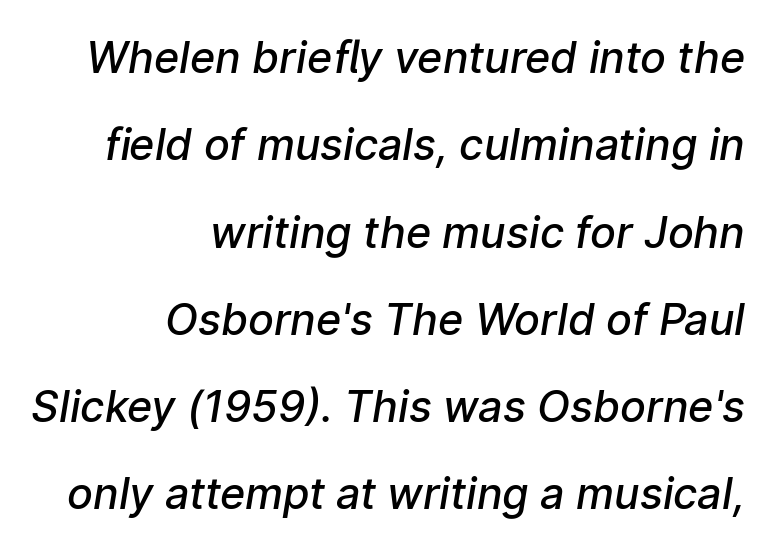
{"serif": "no", "bold": "semi", "weight": "semibold", "width": "normal", "stroke_contrast": "low", "x_height": "medium", "monospaced": "no", "underline": "no", "align": "right", "line_spacing": "loose", "line_spacing_ratio": 2.03, "letter_spacing": "normal", "letter_spacing_em": 0.0, "glyph_px": 43}
